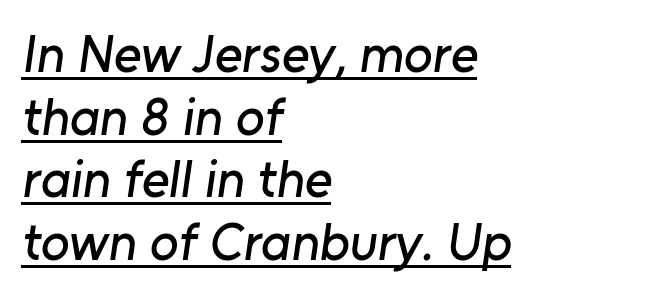
Q: Is the typeface a serif or a sans-serif typeface? A: Sans-serif.
Q: Is the text underlined? A: Yes.
Q: How is the paragraph aligned? A: Left-aligned.
Q: Is the spacing between letters normal or unusually wide? A: Normal.
Q: Width (condensed, normal, or wide)? A: Normal.
Q: Stroke contrast? A: Low.
Q: x-height? A: Medium.
Q: Monospaced? A: No.
